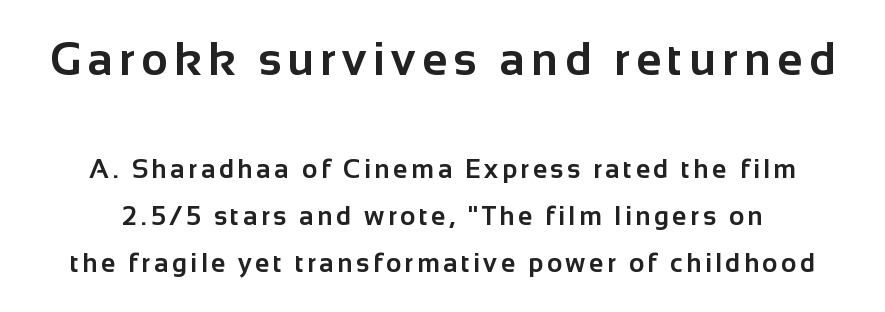
Q: Is the text bold? A: Yes.
Q: Is the text italic (slanted)? A: No, it is upright.
Q: Is the typeface a serif or a sans-serif typeface? A: Sans-serif.
Q: Is the text underlined? A: No.
Q: Which block of text is set in a larger size, the first (top) or the second (bottom)? A: The first (top) one.
Q: Width (condensed, normal, or wide)? A: Normal.
Q: Stroke contrast? A: Low.
Q: x-height? A: Medium.
Q: Monospaced? A: No.
